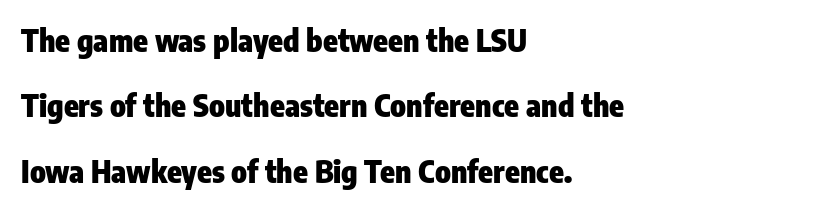
The image shows 30 px heavy, condensed sans-serif type, upright; set left-aligned, loose line spacing (2.18x), normal letter spacing, not underlined; low stroke contrast and a medium x-height.
